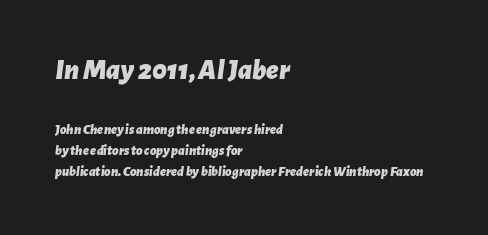
A bare baseline throughout the passage. Tracking value appears to be zero — textbook default spacing. The face used here is proportionally spaced, like ordinary book or web type. Line starts are locked; line ends wander.
